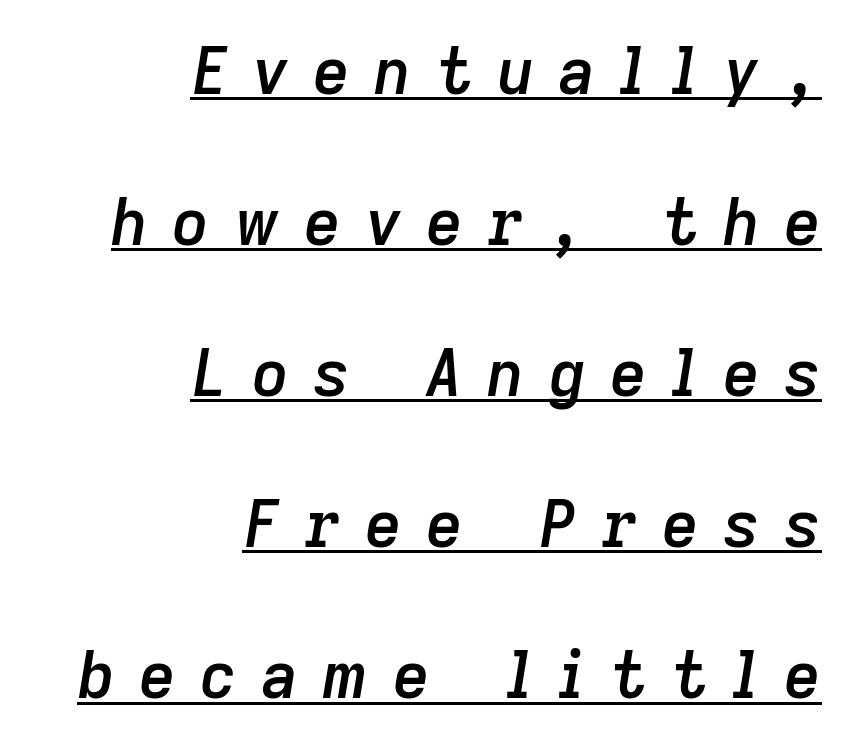
The image shows 64 px semibold type, italic (leaning right); set right-aligned, loose line spacing (2.36x), unusually wide letter spacing (+0.38 em), underlined; low stroke contrast and a medium x-height.
